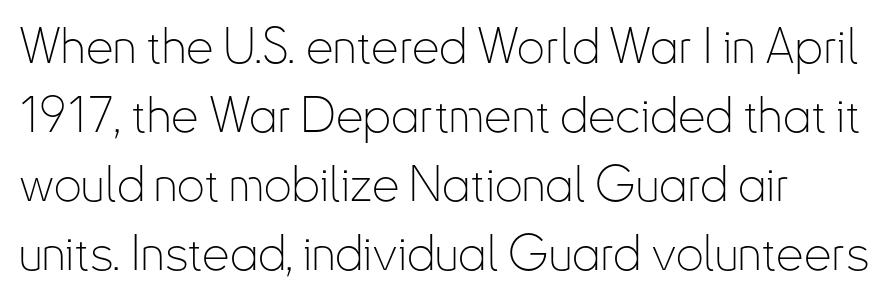
Q: Is the text bold? A: No.
Q: Is the text italic (slanted)? A: No, it is upright.
Q: Is the typeface a serif or a sans-serif typeface? A: Sans-serif.
Q: Is the text underlined? A: No.
Q: Is the spacing between letters normal or unusually wide? A: Normal.
Q: Is the spacing between lines tight, normal or loose? A: Normal.
Q: Width (condensed, normal, or wide)? A: Condensed.
Q: Stroke contrast? A: Low.
Q: x-height? A: Small.
Q: Monospaced? A: No.
